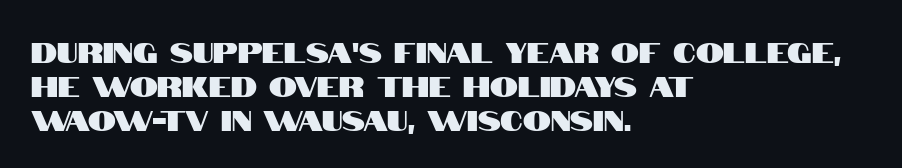
The letterforms sit shoulder to shoulder at normal distance. When letters stand straight like this, we call the style roman or upright. The text was rendered using a sans face with plain stroke endings. Plain, unruled lines of type.
